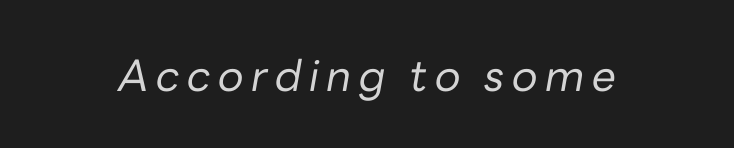
The image shows 43 px regular-weight type, italic (leaning right); set not underlined; low stroke contrast and a medium x-height.
